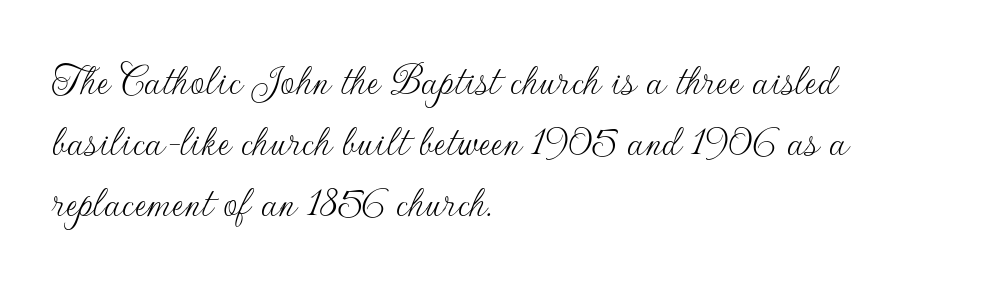
The text was rendered using a sans face with plain stroke endings. Which margin do the lines hug? The left one — the right edge is uneven. No word sits above an underline.
